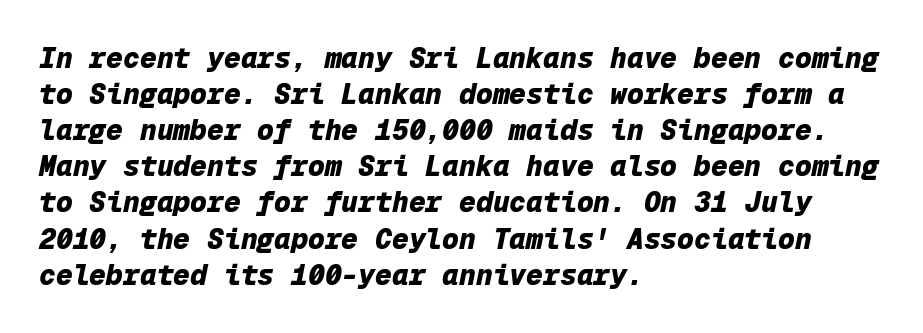
Casual observation: everything's shoved over to the left. Beneath every word, the page is bare. The leading is moderate, giving the passage an even texture. Tracking here is standard; glyphs follow each other at the usual distance.
